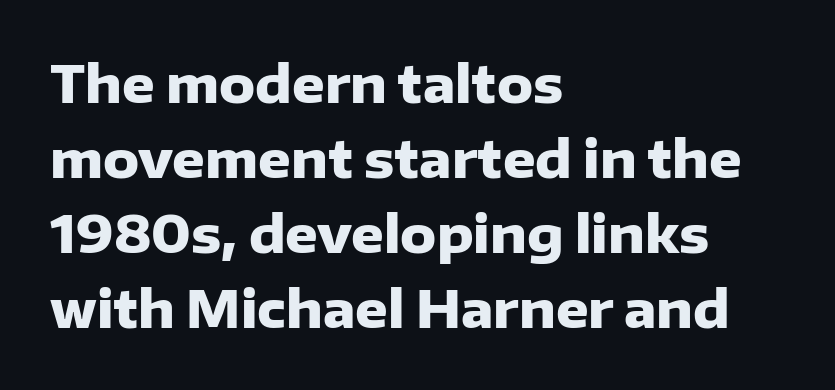
The image shows 51 px heavy sans-serif type, upright; set left-aligned, normal line spacing (1.47x), normal letter spacing, not underlined; low stroke contrast and a medium x-height.
